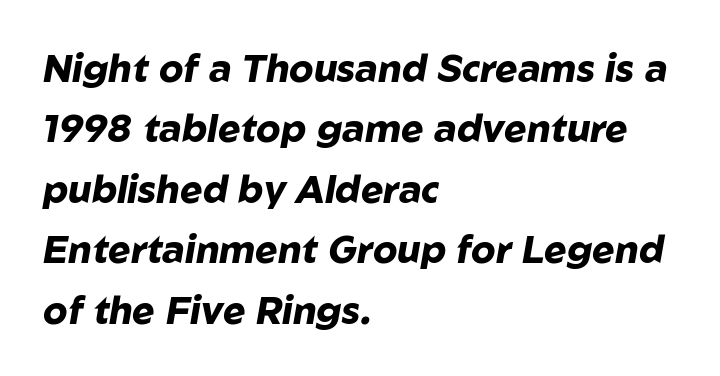
The image shows 38 px heavy type, italic (leaning right); set left-aligned, normal line spacing (1.59x), normal letter spacing, not underlined; low stroke contrast and a medium x-height.
